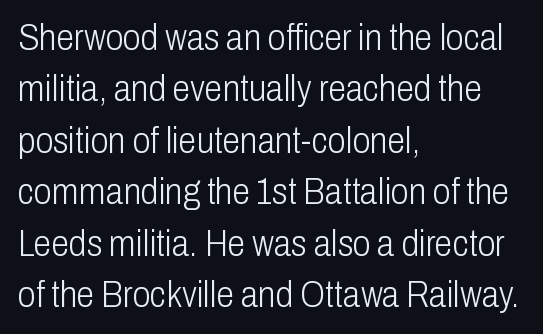
Q: Is the text bold? A: No.
Q: Is the text italic (slanted)? A: No, it is upright.
Q: Is the typeface a serif or a sans-serif typeface? A: Sans-serif.
Q: Is the text underlined? A: No.
Q: How is the paragraph aligned? A: Left-aligned.
Q: Is the spacing between letters normal or unusually wide? A: Normal.
Q: Is the spacing between lines tight, normal or loose? A: Normal.
Q: Width (condensed, normal, or wide)? A: Condensed.
Q: Stroke contrast? A: Low.
Q: x-height? A: Medium.
Q: Monospaced? A: No.
